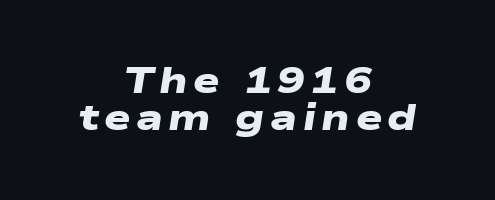
The image shows 37 px heavy, wide sans-serif type; set centered, tight line spacing (1.01x), not underlined; low stroke contrast and a medium x-height.
